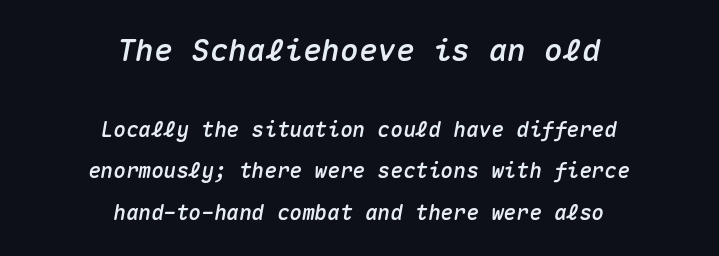
Q: Is the text italic (slanted)? A: Yes, it leans right by about 10 degrees.
Q: Is the text underlined? A: No.
Q: How is the paragraph aligned? A: Centered.
Q: Is the spacing between letters normal or unusually wide? A: Normal.
Q: Is the spacing between lines tight, normal or loose? A: Loose.
Q: Which block of text is set in a larger size, the first (top) or the second (bottom)? A: The first (top) one.
Q: Width (condensed, normal, or wide)? A: Normal.
Q: Stroke contrast? A: Medium.
Q: x-height? A: Medium.
Q: Monospaced? A: Yes.
